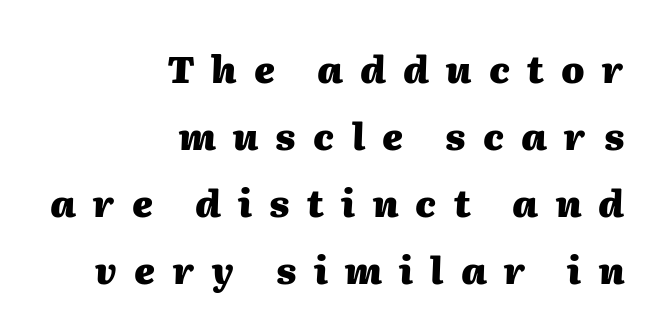
Q: Is the text bold? A: Yes.
Q: Is the text italic (slanted)? A: Yes, it leans right by about 2 degrees.
Q: Is the text underlined? A: No.
Q: How is the paragraph aligned? A: Right-aligned.
Q: Is the spacing between letters normal or unusually wide? A: Unusually wide.
Q: Width (condensed, normal, or wide)? A: Normal.
Q: Stroke contrast? A: Medium.
Q: x-height? A: Medium.
Q: Monospaced? A: No.
